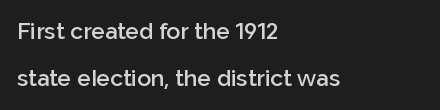
The image shows 23 px text type, upright; set left-aligned, loose line spacing (2.06x), normal letter spacing, not underlined.
